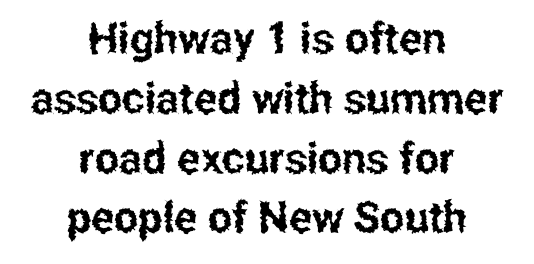
Q: Is the text italic (slanted)? A: No, it is upright.
Q: Is the typeface a serif or a sans-serif typeface? A: Sans-serif.
Q: Is the text underlined? A: No.
Q: How is the paragraph aligned? A: Centered.
Q: Is the spacing between letters normal or unusually wide? A: Normal.
Q: Is the spacing between lines tight, normal or loose? A: Normal.
Q: Width (condensed, normal, or wide)? A: Condensed.
Q: Stroke contrast? A: Low.
Q: x-height? A: Medium.
Q: Monospaced? A: No.
